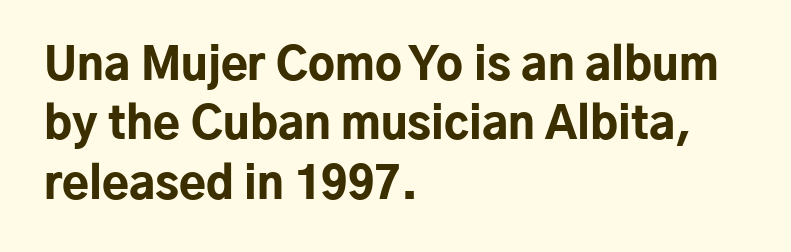
The image shows 44 px bold sans-serif type, upright; set left-aligned, normal line spacing (1.35x), normal letter spacing, not underlined; low stroke contrast and a medium x-height.
